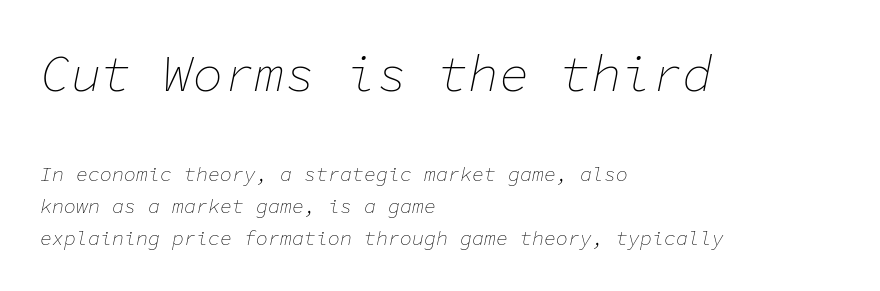
The image shows 51 px thin type, italic (leaning right), monospaced; set left-aligned, normal line spacing (1.58x), normal letter spacing, not underlined; the first (top) block is 2.55x larger; low stroke contrast and a medium x-height.
